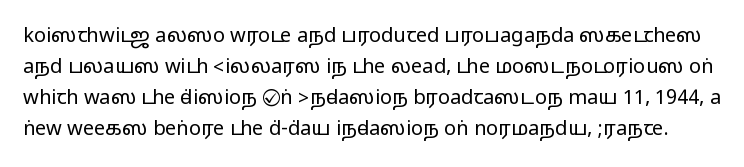
The image shows 20 px text type, upright; set normal line spacing (1.55x), normal letter spacing, not underlined.
